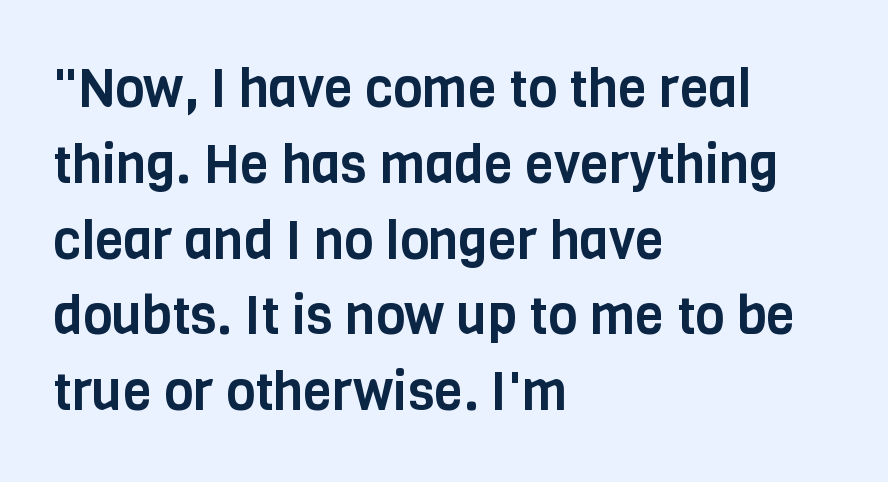
The words here are not underlined. Upright lettering throughout. The line-height multiplier appears to be the usual default. Teacher's note: observe the even left margin — that is flush-left alignment. The rendering uses natural spacing where letterforms have individual widths.
